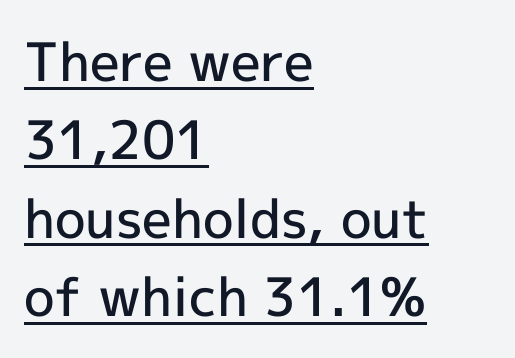
Emphasis by weight is partial: semibold. The setting favours the left margin, as ordinary paragraphs usually do. Characters remain perfectly vertical along every line. This rendering features underlined lettering. Nobody touched the tracking dial on this one.
